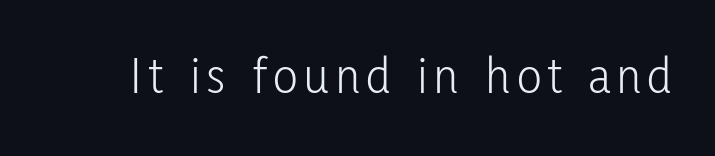
The face used here is a sans, in the tradition of grotesques and geometrics. The passage shown is typed in a proportional face where columns would drift. This reads as an unemphasized weight, regular at the heaviest. The type sits square on the baseline with zero lean.
